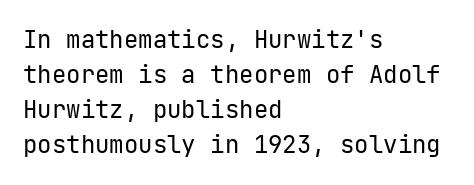
{"italic": "no", "bold": "no", "underline": "no", "align": "left", "line_spacing": "normal", "line_spacing_ratio": 1.46, "letter_spacing": "normal", "letter_spacing_em": 0.0, "glyph_px": 24}
